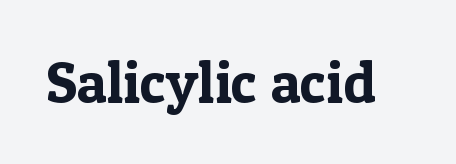
Note: serifs present on the glyphs. The letters stand straight up with perfectly vertical stems. Rule under the text: the space is simply empty. Character widths vary here, with narrow letters taking less room than wide ones.
